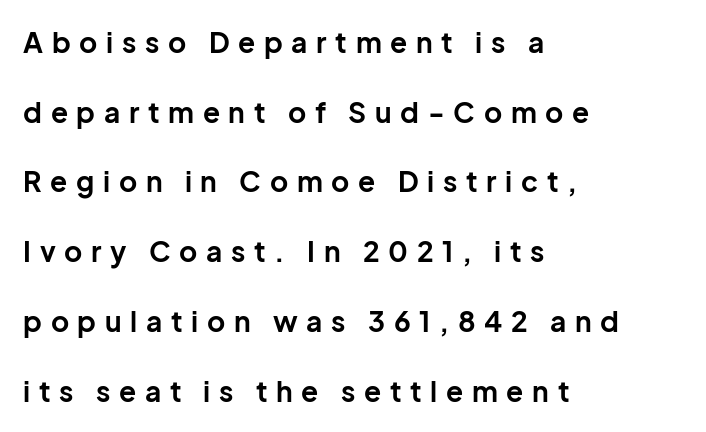
{"serif": "no", "italic": "no", "bold": "yes", "weight": "bold", "width": "normal", "stroke_contrast": "low", "x_height": "medium", "monospaced": "no", "underline": "no", "align": "left", "line_spacing": "loose", "line_spacing_ratio": 2.49, "letter_spacing": "wide", "letter_spacing_em": 0.31, "glyph_px": 28}
